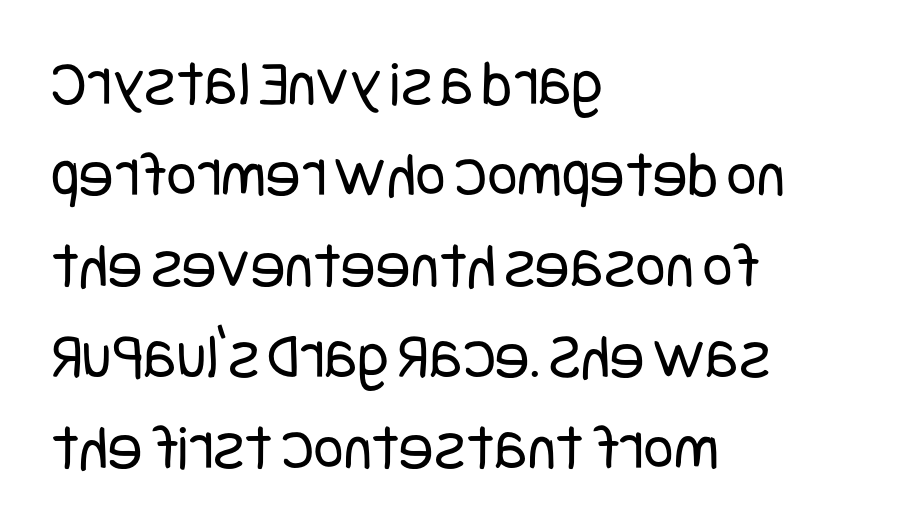
Q: Is the text bold? A: No.
Q: Is the text italic (slanted)? A: No, it is upright.
Q: Is the typeface a serif or a sans-serif typeface? A: Sans-serif.
Q: Is the text underlined? A: No.
Q: How is the paragraph aligned? A: Left-aligned.
Q: Is the spacing between letters normal or unusually wide? A: Normal.
Q: Is the spacing between lines tight, normal or loose? A: Normal.
Q: Width (condensed, normal, or wide)? A: Condensed.
Q: Stroke contrast? A: Low.
Q: x-height? A: Large.
